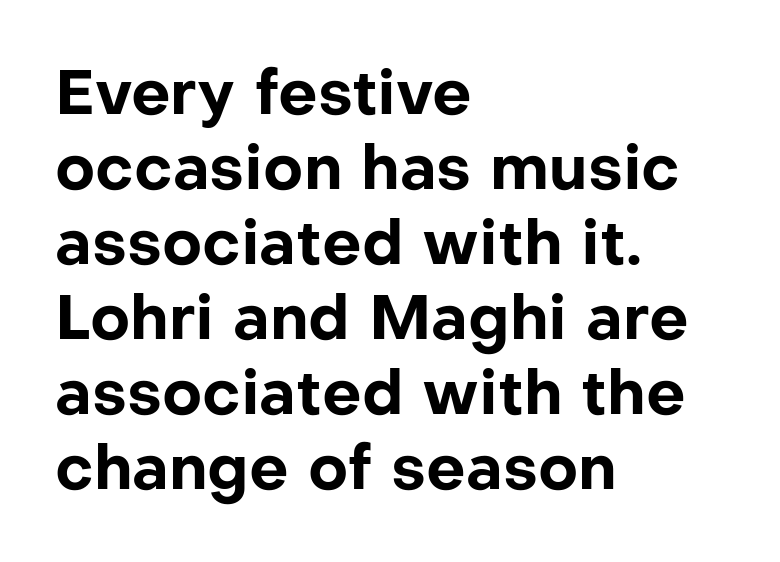
Q: Is the text bold? A: Yes.
Q: Is the text italic (slanted)? A: No, it is upright.
Q: Is the typeface a serif or a sans-serif typeface? A: Sans-serif.
Q: Is the text underlined? A: No.
Q: How is the paragraph aligned? A: Left-aligned.
Q: Is the spacing between letters normal or unusually wide? A: Normal.
Q: Width (condensed, normal, or wide)? A: Normal.
Q: Stroke contrast? A: Low.
Q: x-height? A: Medium.
Q: Monospaced? A: No.
